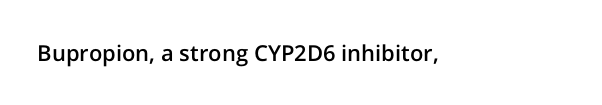
There is no visible air inserted between adjacent glyphs. The characters look somewhat weighty, a semibold short of true bold. Check the space under the baseline: it is left empty. Ascenders rise straight up at ninety degrees.
